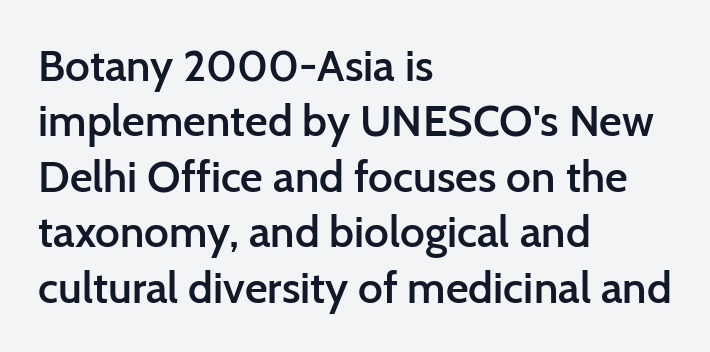
Q: Is the text bold? A: Semi-bold.
Q: Is the text italic (slanted)? A: No, it is upright.
Q: Is the typeface a serif or a sans-serif typeface? A: Sans-serif.
Q: Is the text underlined? A: No.
Q: How is the paragraph aligned? A: Left-aligned.
Q: Is the spacing between letters normal or unusually wide? A: Normal.
Q: Is the spacing between lines tight, normal or loose? A: Normal.
Q: Width (condensed, normal, or wide)? A: Normal.
Q: Stroke contrast? A: Low.
Q: x-height? A: Medium.
Q: Monospaced? A: No.
